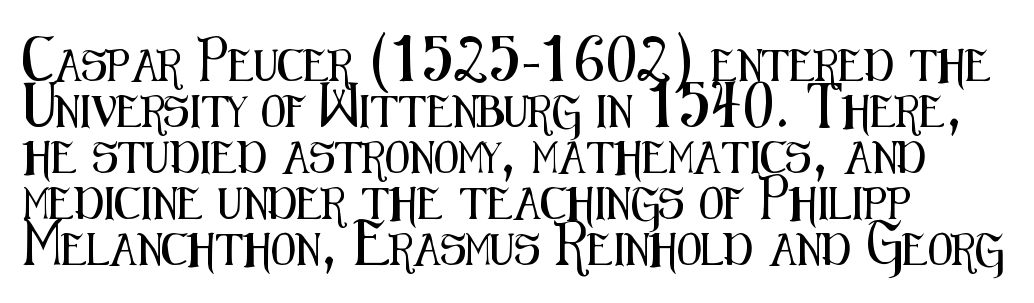
Q: Is the text italic (slanted)? A: No, it is upright.
Q: Is the text underlined? A: No.
Q: How is the paragraph aligned? A: Left-aligned.
Q: Is the spacing between letters normal or unusually wide? A: Normal.
Q: Is the spacing between lines tight, normal or loose? A: Normal.
Q: Width (condensed, normal, or wide)? A: Condensed.
Q: Stroke contrast? A: Medium.
Q: x-height? A: Medium.
Q: Monospaced? A: No.
